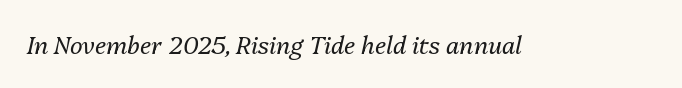
Q: Is the text bold? A: No.
Q: Is the text italic (slanted)? A: Yes, it leans right by about 13 degrees.
Q: Is the text underlined? A: No.
Q: Is the spacing between letters normal or unusually wide? A: Normal.
